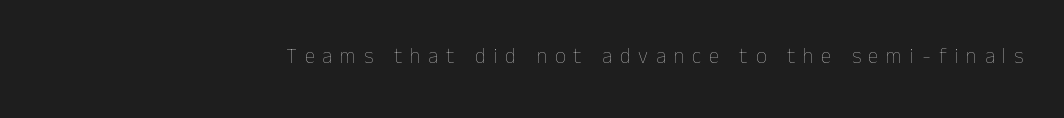
Look at the tracking — it's clearly loosened, letters drifting apart. Unlike italic type, these characters show no tilt at all. A quiet, ordinary-to-light weight characterises the typeface. This rendering features lettering with no underline.
